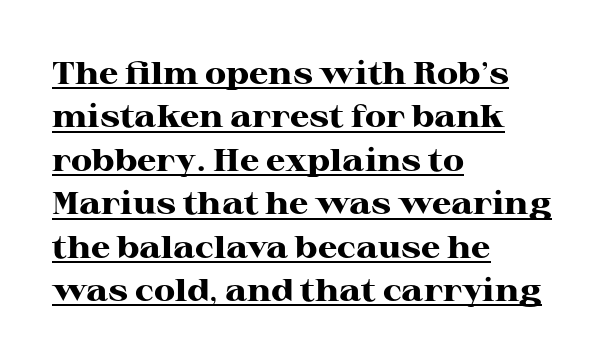
The rag falls on the right side of this text block. No extra tracking has been applied to these lines. Unlike italic type, these characters show no tilt at all. Regarding leading, the lines here are spaced in the standard way.
